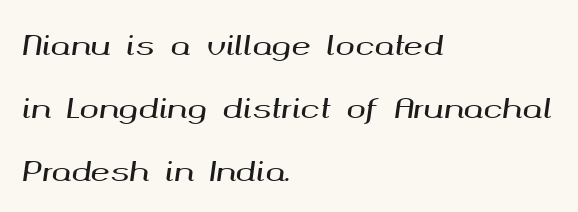
Q: Is the text italic (slanted)? A: Yes, it leans right by about 8 degrees.
Q: Is the text underlined? A: No.
Q: How is the paragraph aligned? A: Left-aligned.
Q: Is the spacing between letters normal or unusually wide? A: Normal.
Q: Is the spacing between lines tight, normal or loose? A: Loose.
